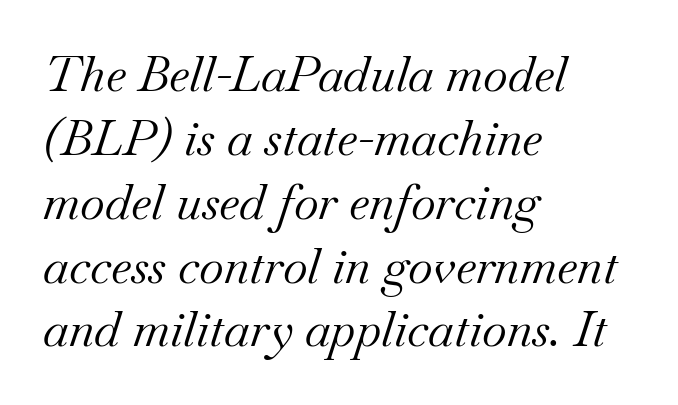
This rendering employs a face with finishing strokes, i.e., a serif. Think standard paragraph weight, or any step lighter than that. The words here are not underlined. Compared with ordinary roman type, these characters are visibly tilted. No extra tracking has been applied to these lines. Reading down the column, the eye jumps a familiar distance to each next line.
